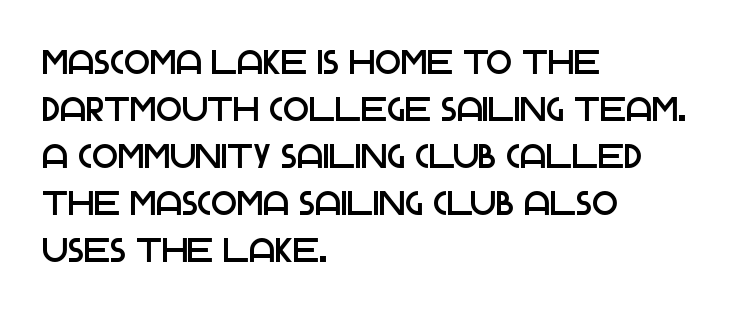
This sample uses an upright cut, with every glyph sitting square on the baseline. This rendering features lettering with no underline. Regarding leading, the lines here are spaced in the standard way. Horizontal alignment here is leftward, the default for most running prose.
